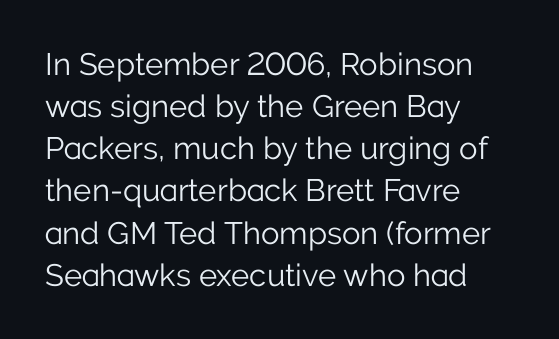
{"serif": "no", "italic": "no", "bold": "no", "weight": "light", "width": "normal", "stroke_contrast": "low", "x_height": "medium", "monospaced": "no", "underline": "no", "align": "left", "line_spacing": "normal", "line_spacing_ratio": 1.36, "letter_spacing": "normal", "letter_spacing_em": 0.0, "glyph_px": 31}
